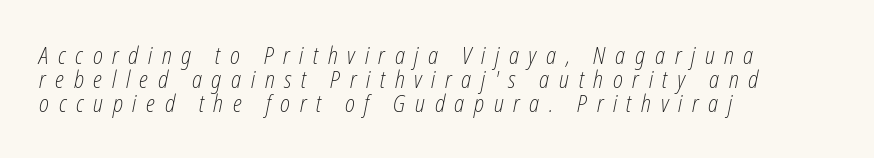
Q: Is the text bold? A: No.
Q: Is the text italic (slanted)? A: Yes, it leans right by about 12 degrees.
Q: Is the text underlined? A: No.
Q: How is the paragraph aligned? A: Left-aligned.
Q: Is the spacing between letters normal or unusually wide? A: Unusually wide.
Q: Is the spacing between lines tight, normal or loose? A: Tight.
